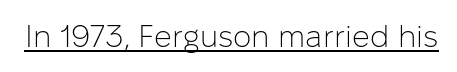
{"serif": "no", "italic": "no", "bold": "no", "weight": "light", "width": "normal", "stroke_contrast": "low", "x_height": "medium", "monospaced": "no", "underline": "yes", "letter_spacing": "normal", "letter_spacing_em": 0.0, "glyph_px": 31}
